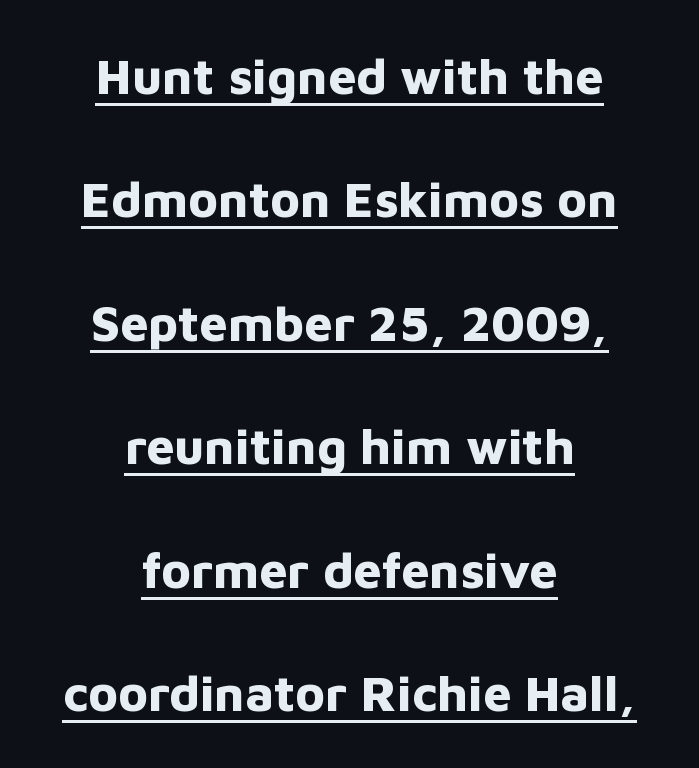
The image shows 50 px bold sans-serif type, upright; set centered, loose line spacing (2.47x), normal letter spacing, underlined; low stroke contrast and a medium x-height.
